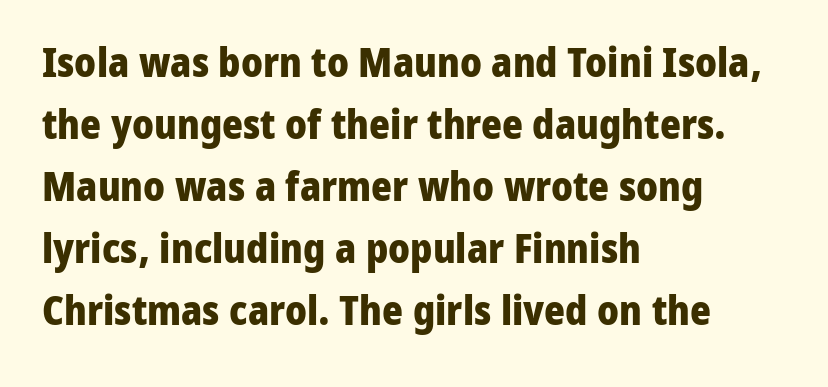
The image shows 40 px heavy sans-serif type, upright; set left-aligned, normal line spacing (1.55x), normal letter spacing, not underlined; low stroke contrast and a medium x-height.
